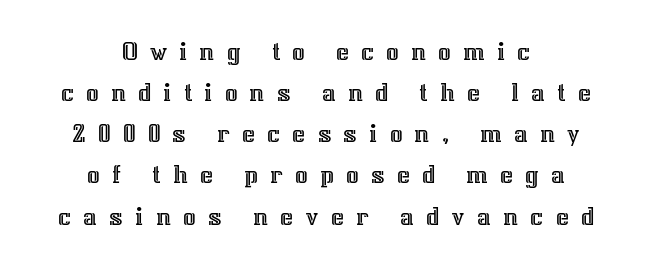
Q: Is the text italic (slanted)? A: No, it is upright.
Q: Is the text underlined? A: No.
Q: How is the paragraph aligned? A: Centered.
Q: Is the spacing between letters normal or unusually wide? A: Unusually wide.
Q: Is the spacing between lines tight, normal or loose? A: Normal.
Q: Width (condensed, normal, or wide)? A: Normal.
Q: x-height? A: Medium.
Q: Monospaced? A: No.
